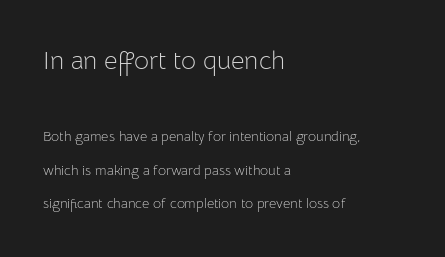
The typeface has the unassuming heft of standard copy or less. Nobody drew a line under any word here. The rendering anchors every line to the left-hand side. The letters stand upright; this is a roman face.
